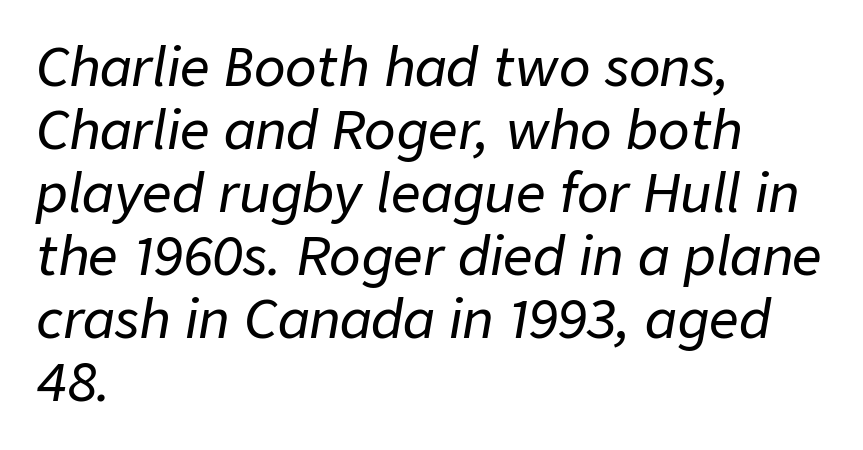
Spacing verdict: proportional, widths tailored to each character. Italic: yes, the glyphs are oblique. Does the copy run flush right? No — it runs flush left. Descenders are the only things crossing below the line.
